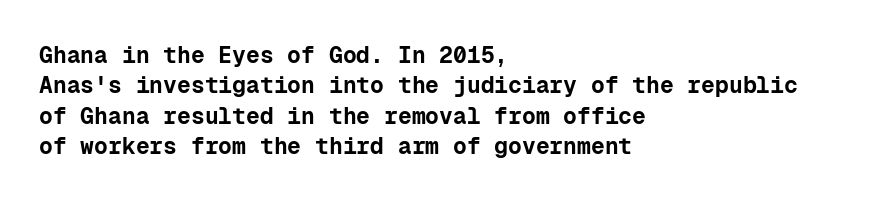
Each word holds together tightly as a unit, with standard inter-letter gaps. Typeset ragged right — the left edge is the straight one. Has an underline been added? It has not. The passage shown stacks its lines at a standard gap. A typesetter would mark this as roman, not italic. The passage shown is emphatically bold.
